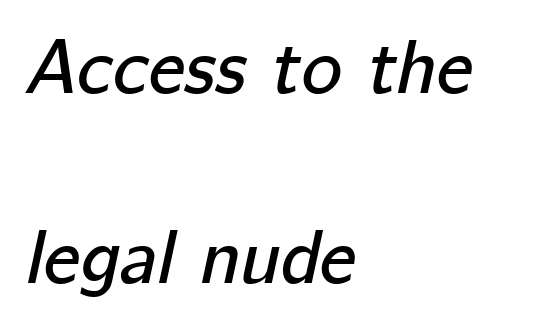
{"italic": "yes", "lean": "right", "slant_degrees": 12, "width": "normal", "stroke_contrast": "low", "x_height": "medium", "monospaced": "no", "underline": "no", "align": "left", "line_spacing": "loose", "line_spacing_ratio": 2.47, "letter_spacing": "normal", "letter_spacing_em": 0.0, "glyph_px": 77}
